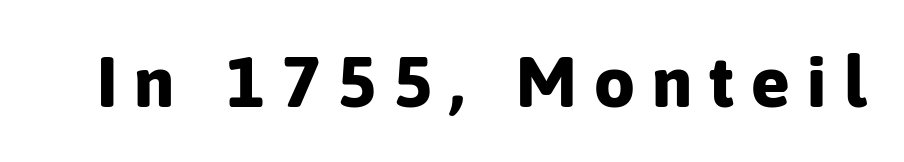
Q: Is the text bold? A: Yes.
Q: Is the text italic (slanted)? A: No, it is upright.
Q: Is the typeface a serif or a sans-serif typeface? A: Sans-serif.
Q: Is the text underlined? A: No.
Q: Is the spacing between letters normal or unusually wide? A: Unusually wide.
Q: Width (condensed, normal, or wide)? A: Normal.
Q: Stroke contrast? A: Low.
Q: x-height? A: Medium.
Q: Monospaced? A: No.
